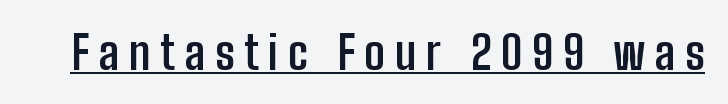
The image shows 46 px semibold, condensed sans-serif type, upright; set unusually wide letter spacing (+0.21 em), underlined; low stroke contrast and a medium x-height.
